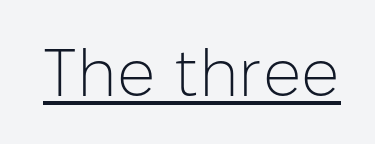
{"serif": "no", "italic": "no", "bold": "no", "weight": "light", "width": "normal", "stroke_contrast": "low", "x_height": "medium", "monospaced": "no", "underline": "yes", "letter_spacing": "normal", "letter_spacing_em": 0.0, "glyph_px": 67}
